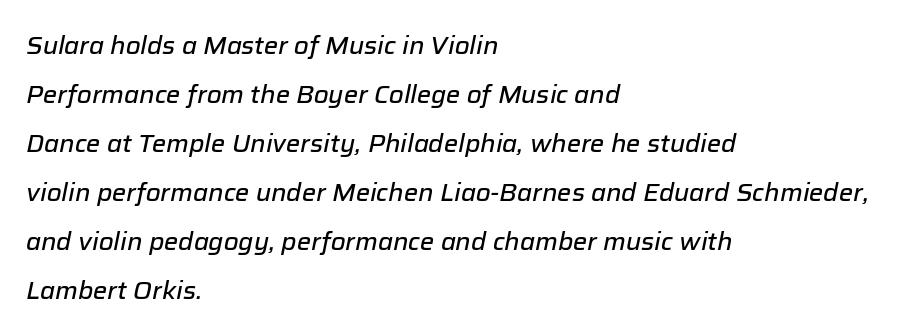
The image shows 24 px text type, italic (leaning right); set left-aligned, loose line spacing (2.04x), normal letter spacing, not underlined.
